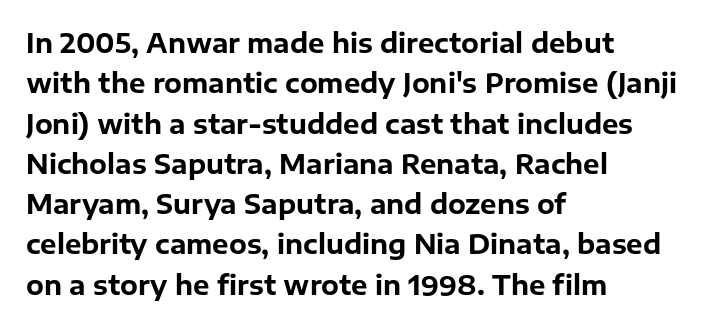
A classic flush-left, rag-right setting is used for this passage. Rows of type keep a routine distance in the vertical direction. Descenders are the only things crossing below the line. The strokes are fattened all the way to bold. Tracking value appears to be zero — textbook default spacing.
